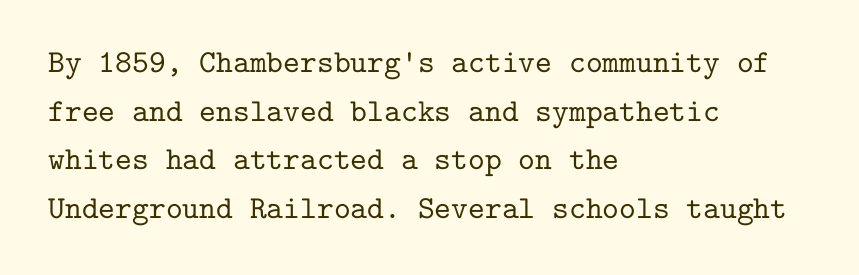
{"serif": "yes", "italic": "no", "width": "normal", "stroke_contrast": "low", "x_height": "medium", "monospaced": "yes", "underline": "no", "align": "left", "line_spacing": "normal", "line_spacing_ratio": 1.52, "letter_spacing": "normal", "letter_spacing_em": 0.0, "glyph_px": 32}
